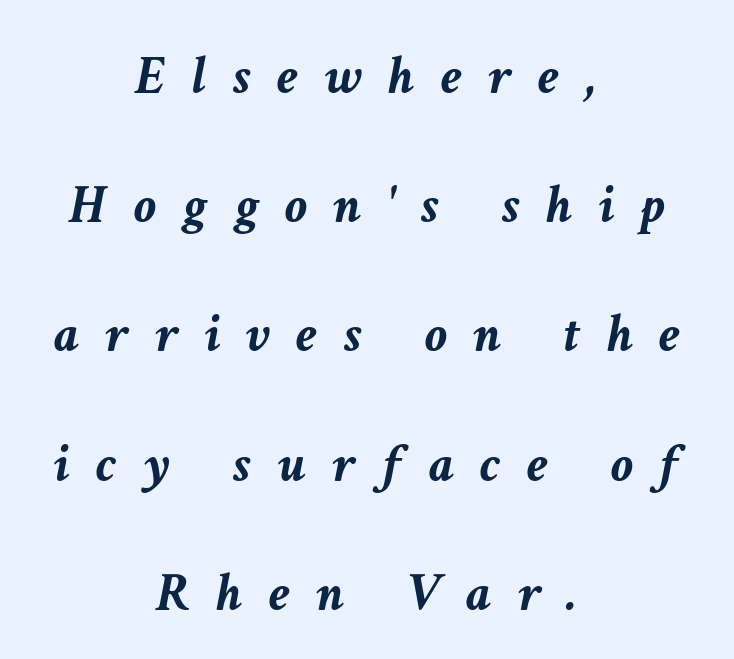
Layout note: lines centered. What stands out about the letter spacing? Its width — letters are far apart. Words float on clear page, feet unadorned. Reading down the column, the eye jumps a long way to each next line.
